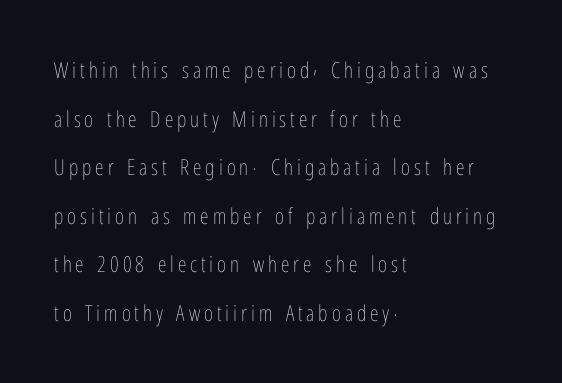
{"italic": "no", "bold": "no", "underline": "no", "align": "left", "line_spacing": "loose", "line_spacing_ratio": 2.21, "glyph_px": 22}
